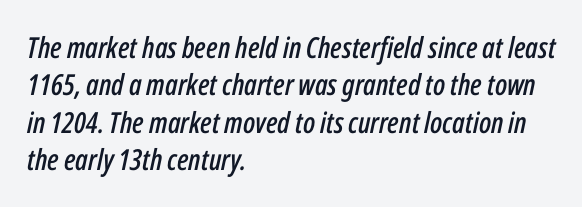
The image shows 29 px condensed type, italic (leaning right); set left-aligned, normal line spacing (1.29x), normal letter spacing, not underlined; low stroke contrast and a medium x-height.
